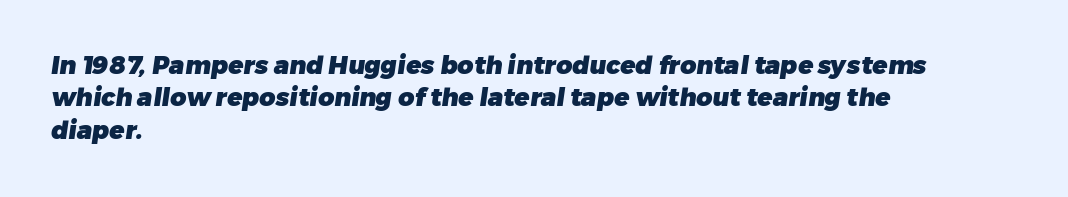
The image shows 25 px bold type; set left-aligned, normal line spacing (1.3x), normal letter spacing, not underlined.
